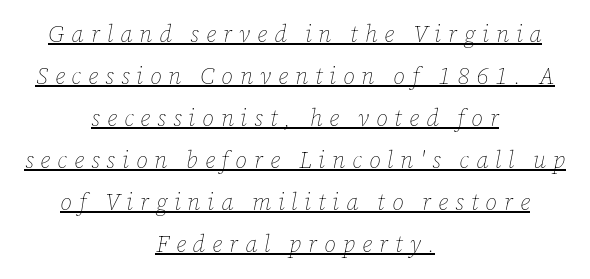
The image shows 23 px text type, italic (leaning right); set centered, line spacing 1.83x, unusually wide letter spacing (+0.3 em), underlined.
